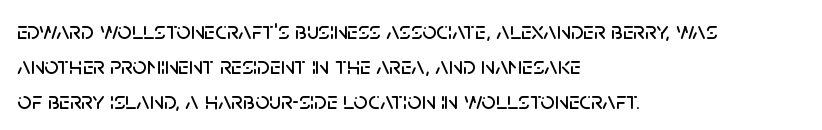
Q: Is the text italic (slanted)? A: No, it is upright.
Q: Is the text underlined? A: No.
Q: How is the paragraph aligned? A: Left-aligned.
Q: Is the spacing between letters normal or unusually wide? A: Normal.
Q: Is the spacing between lines tight, normal or loose? A: Normal.
